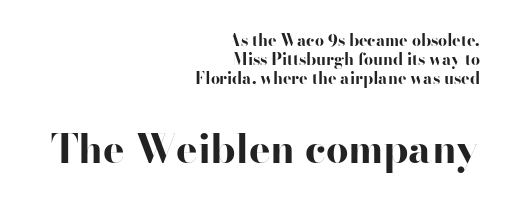
Stroke thickness is high; the sample reads as a true bold. Varying glyph widths throughout — classic text-font behaviour. The passage shown begins with its smaller block and ends with its larger one. Glyph-to-glyph distance matches everyday printed text. Line ends are locked; line starts wander.
